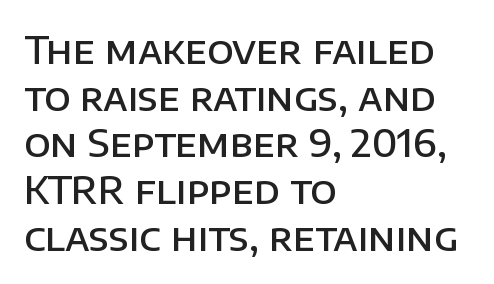
{"serif": "no", "italic": "no", "bold": "semi", "weight": "semibold", "width": "normal", "stroke_contrast": "low", "x_height": "large", "monospaced": "no", "underline": "no", "align": "left", "line_spacing_ratio": 1.23, "letter_spacing": "normal", "letter_spacing_em": 0.0, "glyph_px": 38}
